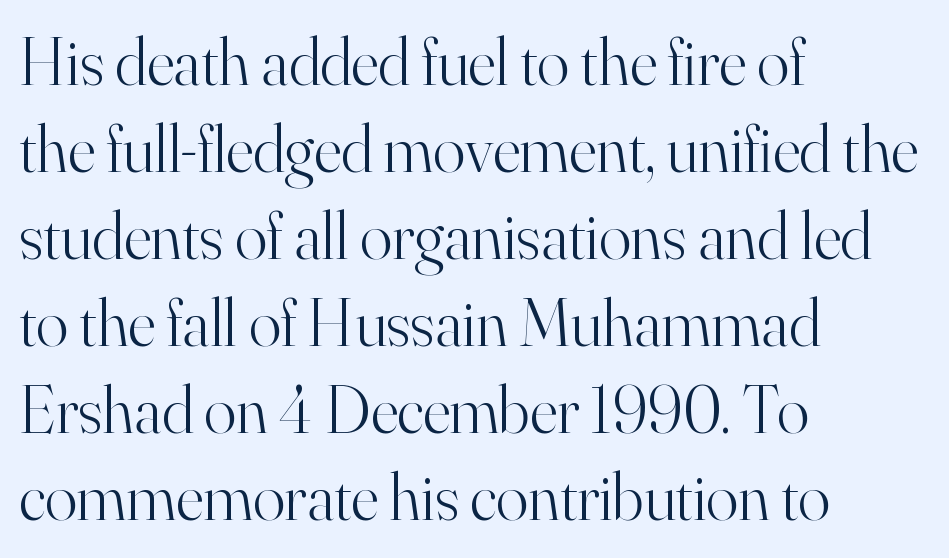
The image shows 67 px light serif type, upright; set left-aligned, normal line spacing (1.3x), normal letter spacing, not underlined; high stroke contrast and a small x-height.
